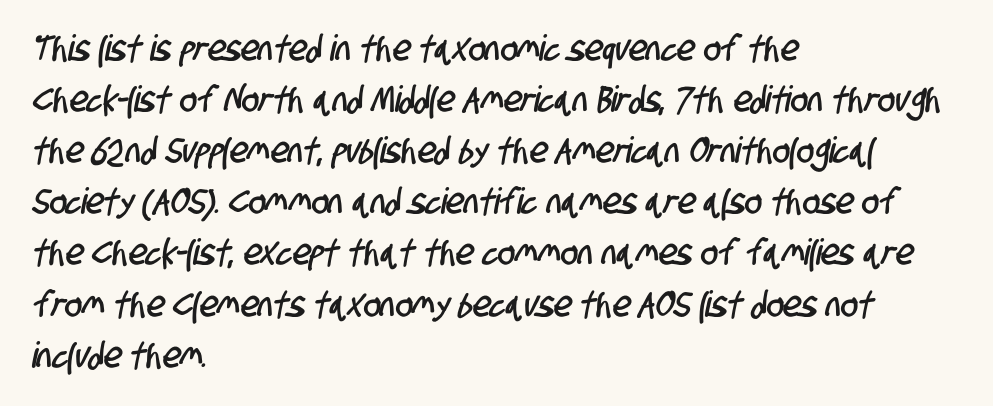
{"serif": "no", "width": "condensed", "stroke_contrast": "low", "x_height": "large", "monospaced": "no", "underline": "no", "align": "left", "line_spacing": "normal", "line_spacing_ratio": 1.42, "letter_spacing": "normal", "letter_spacing_em": 0.0, "glyph_px": 36}
